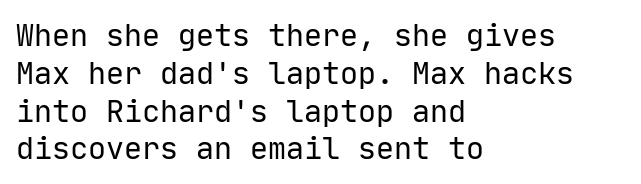
{"serif": "no", "italic": "no", "bold": "no", "weight": "regular", "width": "normal", "stroke_contrast": "low", "x_height": "medium", "monospaced": "yes", "underline": "no", "align": "left", "line_spacing": "normal", "line_spacing_ratio": 1.26, "letter_spacing": "normal", "letter_spacing_em": 0.0, "glyph_px": 30}
